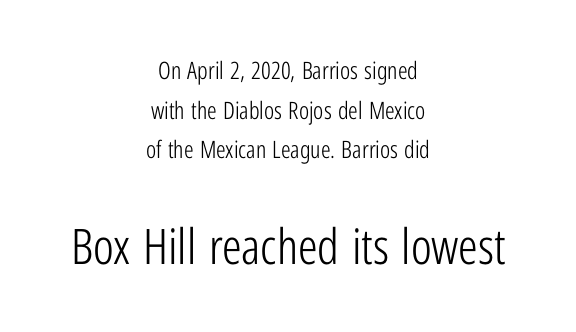
The image shows 49 px light, condensed sans-serif type, upright; set centered, normal line spacing (1.65x), normal letter spacing, not underlined; the second (bottom) block is 2.04x larger; low stroke contrast and a medium x-height.
